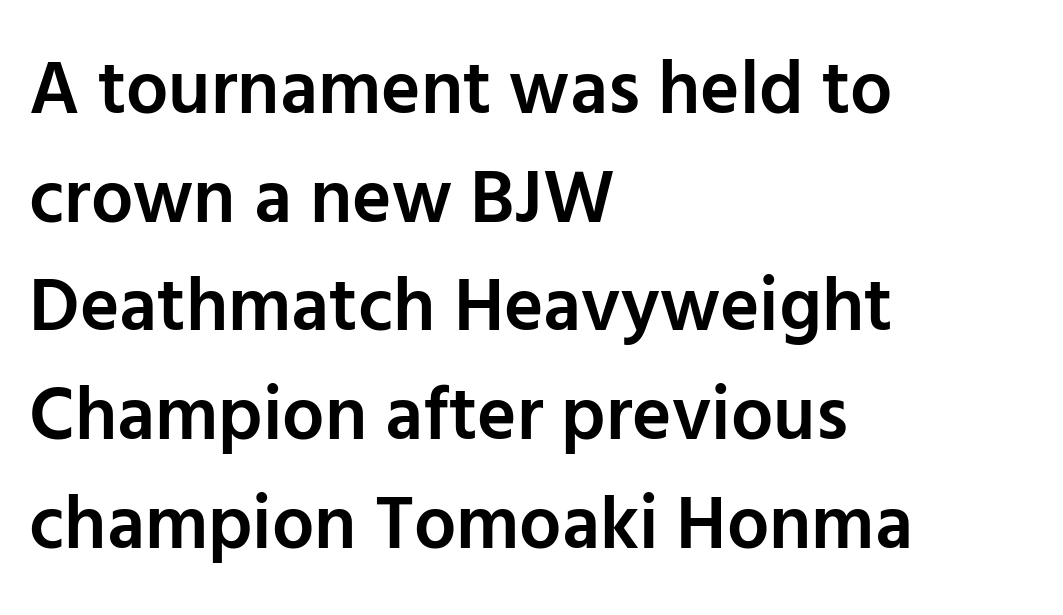
The image shows 75 px semibold sans-serif type, upright; set left-aligned, normal line spacing (1.45x), normal letter spacing, not underlined; low stroke contrast and a medium x-height.
